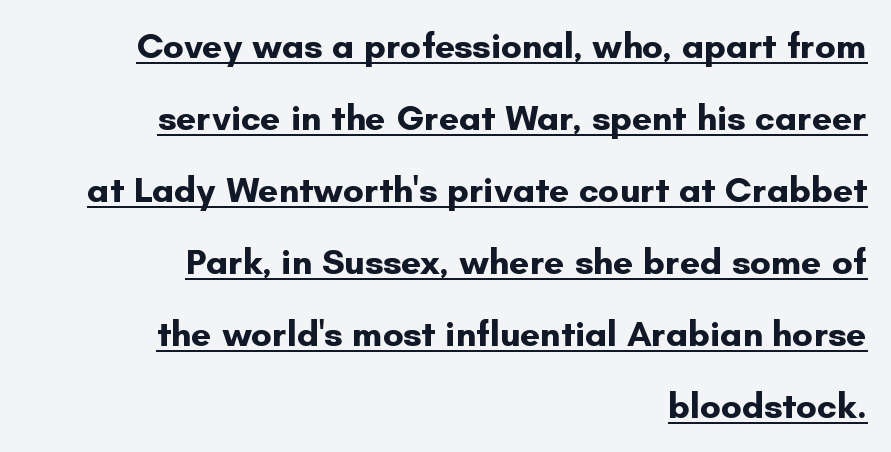
{"serif": "no", "italic": "no", "bold": "yes", "weight": "bold", "width": "normal", "stroke_contrast": "low", "x_height": "small", "monospaced": "no", "underline": "yes", "align": "right", "line_spacing": "loose", "line_spacing_ratio": 2.0, "letter_spacing": "normal", "letter_spacing_em": 0.0, "glyph_px": 36}
